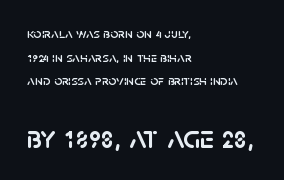
Line beginnings align vertically; line endings do not. Do the letters lean? They stand straight. Between these two stacked blocks, the lower one wins on size. Underlining? Definitely not there. The passage shown stacks its lines at a standard gap.
